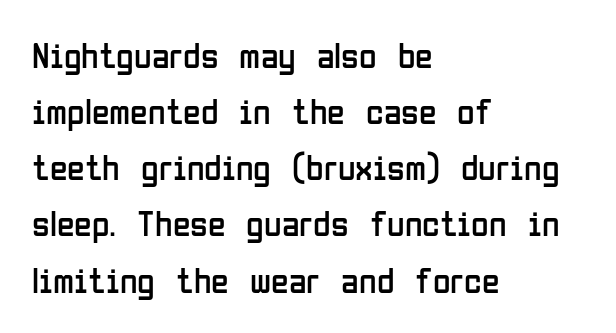
Q: Is the text bold? A: No.
Q: Is the text italic (slanted)? A: No, it is upright.
Q: Is the typeface a serif or a sans-serif typeface? A: Sans-serif.
Q: Is the text underlined? A: No.
Q: How is the paragraph aligned? A: Left-aligned.
Q: Is the spacing between letters normal or unusually wide? A: Normal.
Q: Is the spacing between lines tight, normal or loose? A: Normal.
Q: Width (condensed, normal, or wide)? A: Condensed.
Q: Stroke contrast? A: Low.
Q: x-height? A: Medium.
Q: Monospaced? A: No.
